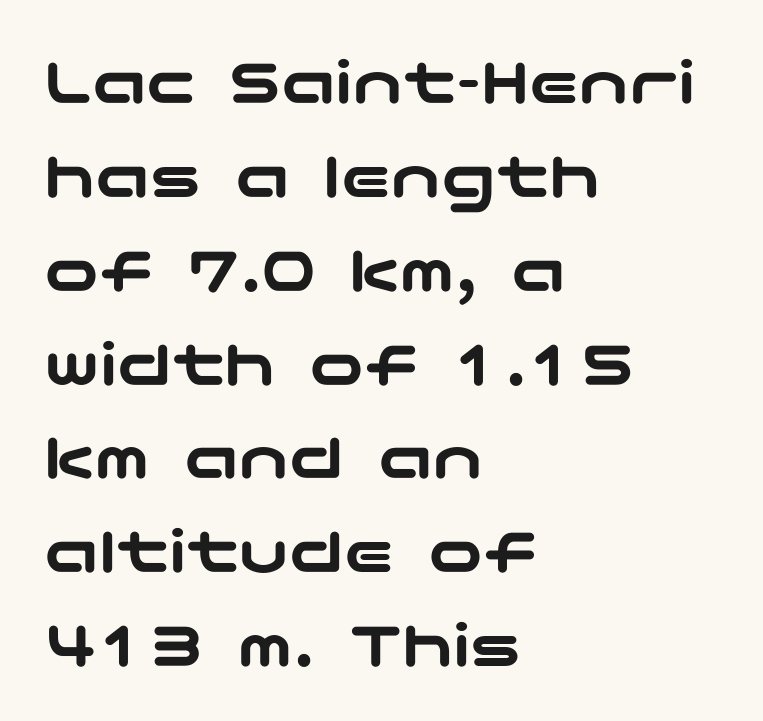
Q: Is the text italic (slanted)? A: No, it is upright.
Q: Is the typeface a serif or a sans-serif typeface? A: Sans-serif.
Q: Is the text underlined? A: No.
Q: How is the paragraph aligned? A: Left-aligned.
Q: Is the spacing between letters normal or unusually wide? A: Normal.
Q: Is the spacing between lines tight, normal or loose? A: Normal.
Q: Width (condensed, normal, or wide)? A: Wide.
Q: Stroke contrast? A: Low.
Q: x-height? A: Medium.
